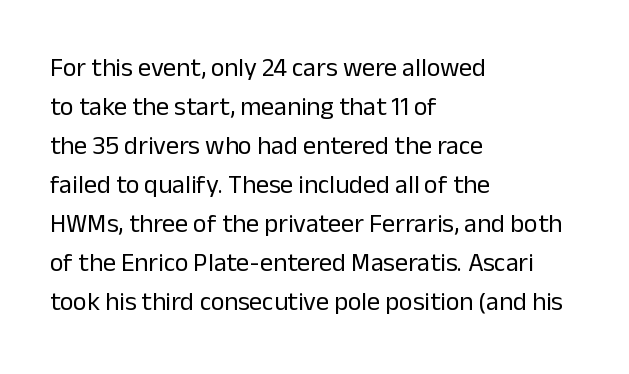
Q: Is the text bold? A: No.
Q: Is the text italic (slanted)? A: No, it is upright.
Q: Is the text underlined? A: No.
Q: How is the paragraph aligned? A: Left-aligned.
Q: Is the spacing between letters normal or unusually wide? A: Normal.
Q: Is the spacing between lines tight, normal or loose? A: Normal.
